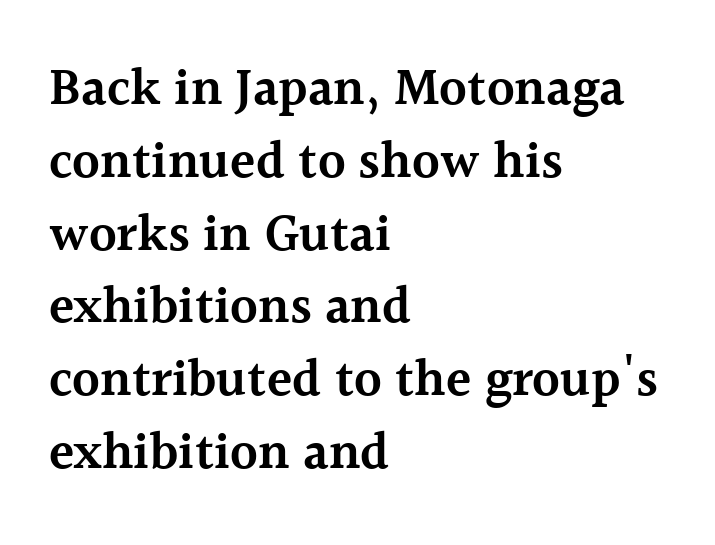
{"serif": "yes", "italic": "no", "bold": "semi", "weight": "semibold", "width": "normal", "x_height": "medium", "monospaced": "no", "underline": "no", "align": "left", "line_spacing": "normal", "line_spacing_ratio": 1.4, "letter_spacing": "normal", "letter_spacing_em": 0.0, "glyph_px": 52}
